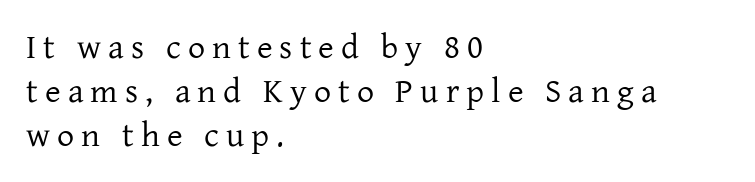
The image shows 34 px regular-weight serif type, upright; set left-aligned, normal line spacing (1.29x), unusually wide letter spacing (+0.21 em), not underlined; low stroke contrast and a medium x-height.
